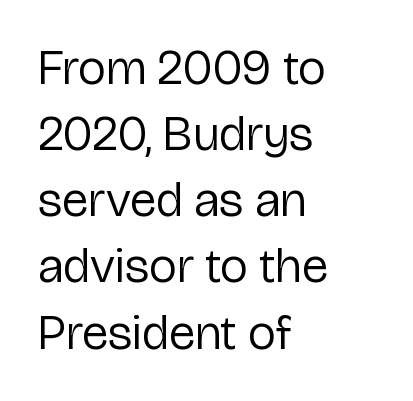
Q: Is the text bold? A: No.
Q: Is the text italic (slanted)? A: No, it is upright.
Q: Is the typeface a serif or a sans-serif typeface? A: Sans-serif.
Q: Is the text underlined? A: No.
Q: How is the paragraph aligned? A: Left-aligned.
Q: Is the spacing between letters normal or unusually wide? A: Normal.
Q: Is the spacing between lines tight, normal or loose? A: Normal.
Q: Width (condensed, normal, or wide)? A: Normal.
Q: Stroke contrast? A: Low.
Q: x-height? A: Medium.
Q: Monospaced? A: No.
